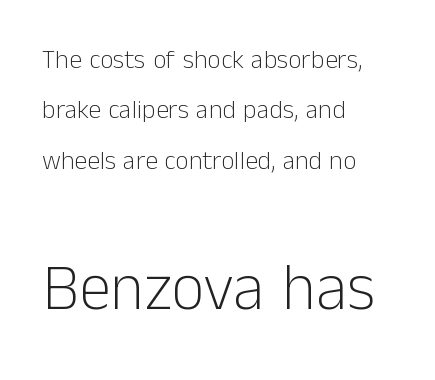
The image shows 65 px light sans-serif type, upright; set left-aligned, loose line spacing (1.94x), normal letter spacing, not underlined; the second (bottom) block is 2.5x larger; low stroke contrast and a medium x-height.
